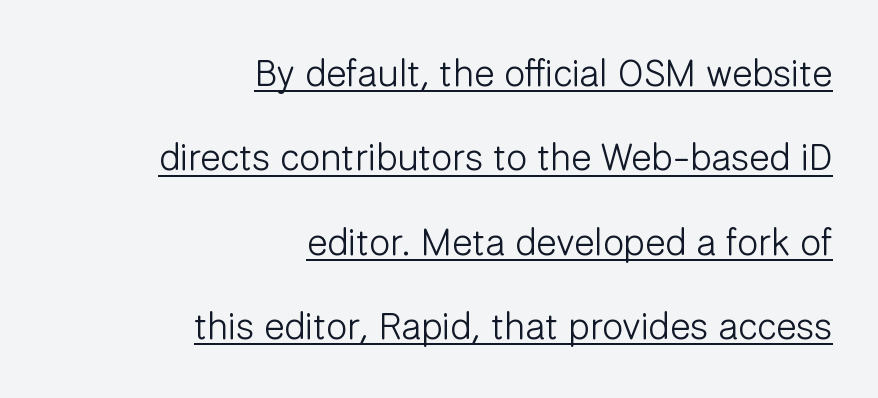
{"serif": "no", "italic": "no", "bold": "no", "weight": "light", "width": "normal", "stroke_contrast": "low", "x_height": "medium", "monospaced": "no", "underline": "yes", "align": "right", "line_spacing": "loose", "line_spacing_ratio": 2.22, "letter_spacing": "normal", "letter_spacing_em": 0.0, "glyph_px": 38}
